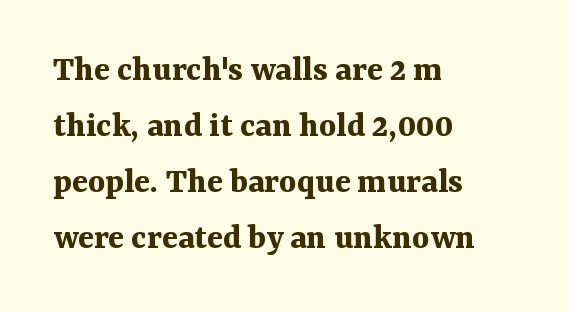
The image shows 37 px bold serif type, upright; set left-aligned, normal line spacing (1.51x), normal letter spacing, not underlined; medium stroke contrast and a medium x-height.
